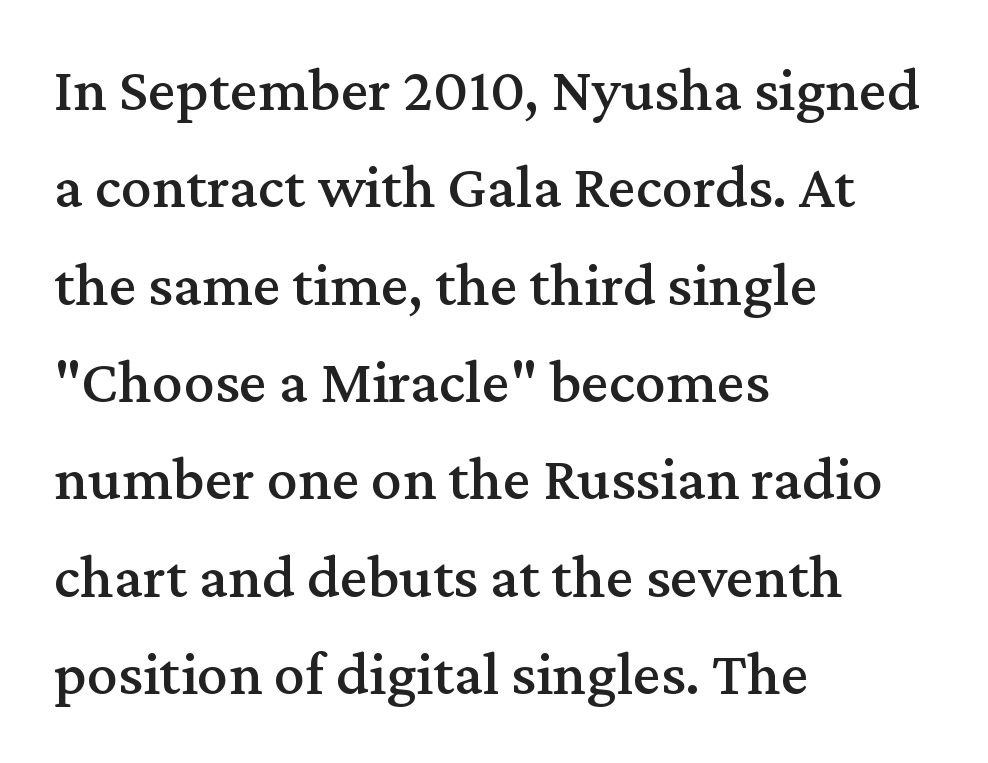
Spacing verdict: proportional, widths tailored to each character. Visually the block forms a straight wall on the left and a jagged coastline on the right. Descenders hang freely into open space. Rows of type keep a routine distance in the vertical direction. Nothing unusual about the tracking: characters are spaced as the font intends.
